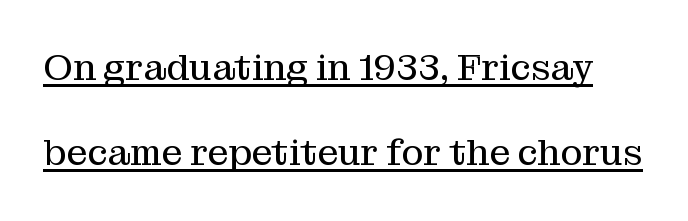
Q: Is the text bold? A: No.
Q: Is the text italic (slanted)? A: No, it is upright.
Q: Is the typeface a serif or a sans-serif typeface? A: Serif.
Q: Is the text underlined? A: Yes.
Q: Is the spacing between letters normal or unusually wide? A: Normal.
Q: Is the spacing between lines tight, normal or loose? A: Loose.
Q: Width (condensed, normal, or wide)? A: Normal.
Q: Stroke contrast? A: Medium.
Q: x-height? A: Medium.
Q: Monospaced? A: No.
